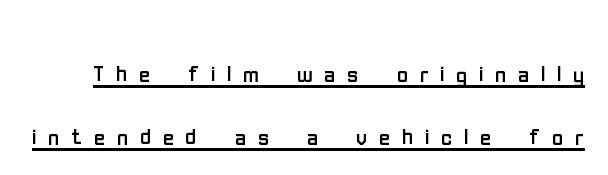
The image shows 31 px regular-weight, condensed sans-serif type, upright; set loose line spacing (2.03x), unusually wide letter spacing (+0.37 em), underlined; low stroke contrast and a medium x-height.
